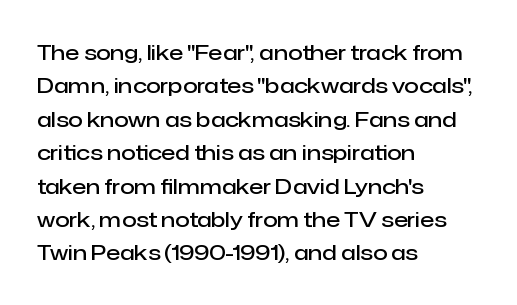
The image shows 21 px text type, upright; set left-aligned, normal line spacing (1.59x), normal letter spacing, not underlined.
